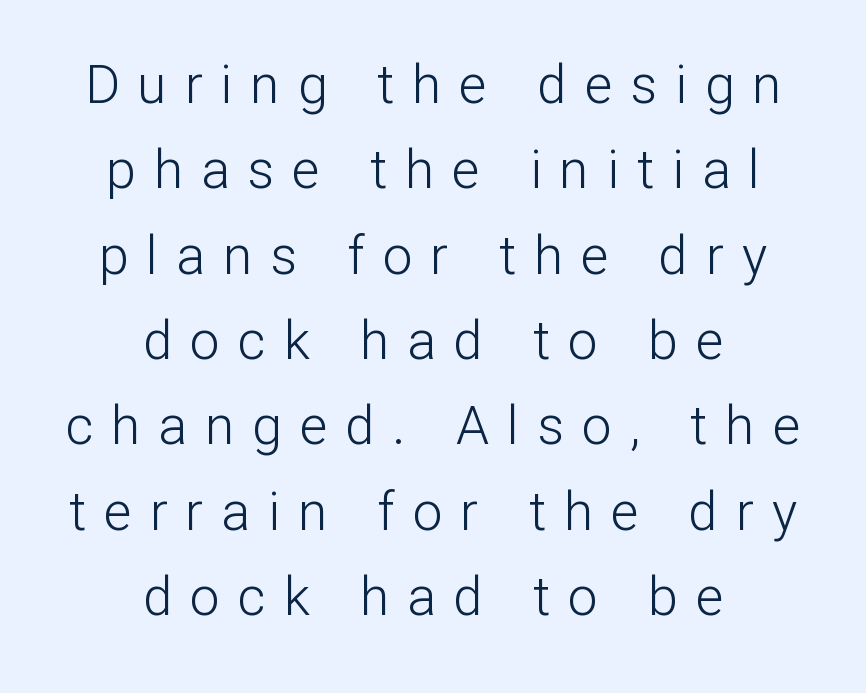
Style check: upright. The passage shown is typed in a proportional face where columns would drift. Vertical spacing — default. Leftover space on each line is divided equally before and after the words.
